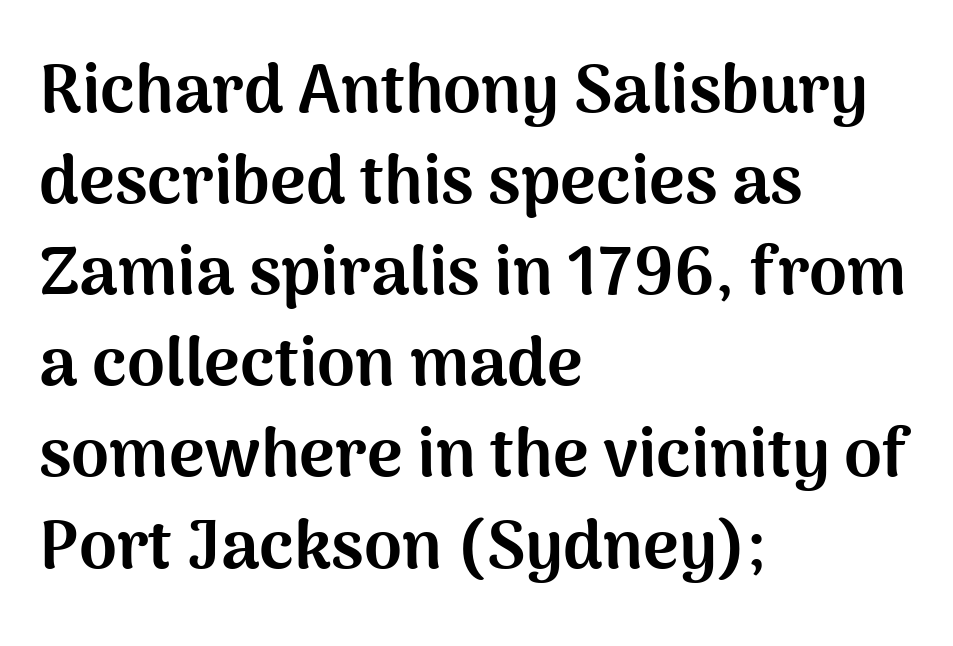
The image shows 68 px bold sans-serif type, upright; set left-aligned, normal line spacing (1.34x), normal letter spacing, not underlined; medium stroke contrast and a medium x-height.
